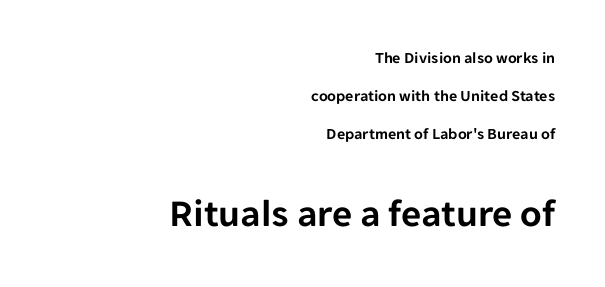
{"serif": "no", "italic": "no", "width": "normal", "stroke_contrast": "low", "x_height": "medium", "monospaced": "no", "underline": "no", "align": "right", "line_spacing": "loose", "line_spacing_ratio": 2.38, "letter_spacing": "normal", "letter_spacing_em": 0.0, "larger_block": "second", "size_ratio": 2.44, "glyph_px": 39}
